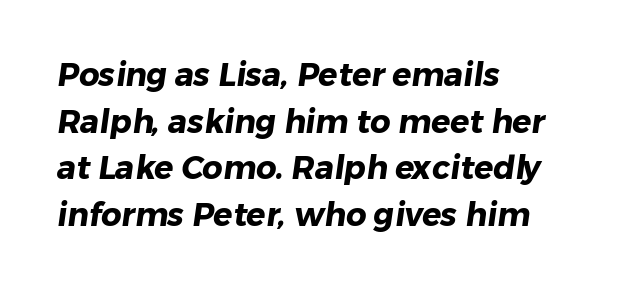
The image shows 32 px heavy sans-serif type; set left-aligned, normal line spacing (1.46x), normal letter spacing, not underlined; low stroke contrast and a medium x-height.
